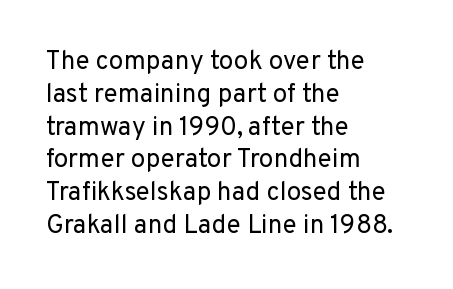
Check the space under the baseline: it is left empty. Posture: upright roman. Is the type heavy? It reads as light-to-regular instead. One-word summary of the alignment: left. The line-height multiplier appears to be the usual default.
